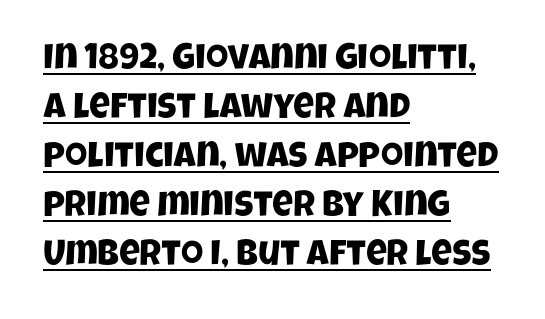
Q: Is the typeface a serif or a sans-serif typeface? A: Sans-serif.
Q: Is the text underlined? A: Yes.
Q: How is the paragraph aligned? A: Left-aligned.
Q: Is the spacing between letters normal or unusually wide? A: Normal.
Q: Is the spacing between lines tight, normal or loose? A: Normal.
Q: Width (condensed, normal, or wide)? A: Condensed.
Q: Stroke contrast? A: Low.
Q: x-height? A: Large.
Q: Monospaced? A: No.
